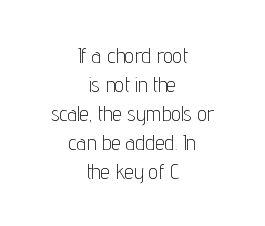
Characters remain perfectly vertical along every line. This reads as an unemphasized weight, regular at the heaviest. A centered setting, common on invitations and titles, is used for this passage. A normal amount of white space separates one row of letters from the next. The gaps between neighbouring characters are ordinary and unremarkable. Underlining? Definitely not there.
